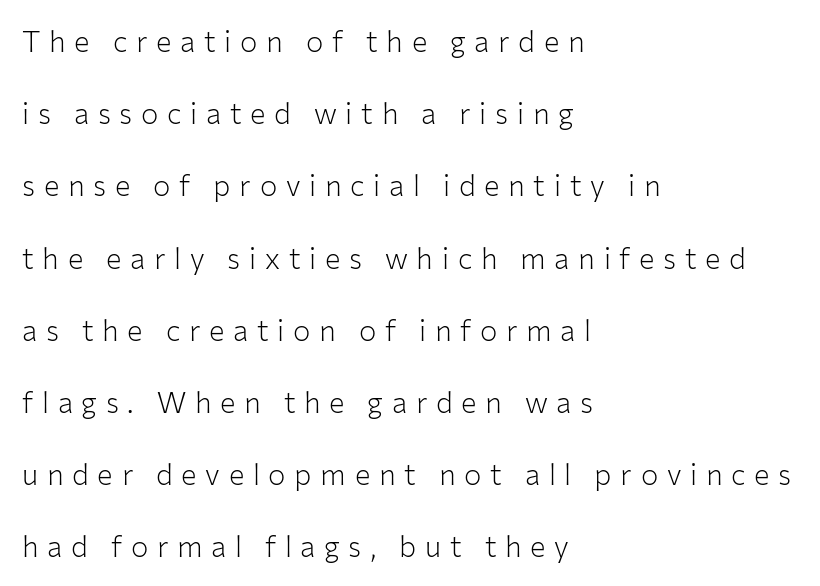
The image shows 29 px light sans-serif type, upright; set left-aligned, loose line spacing (2.49x), unusually wide letter spacing (+0.3 em), not underlined; low stroke contrast and a medium x-height.
